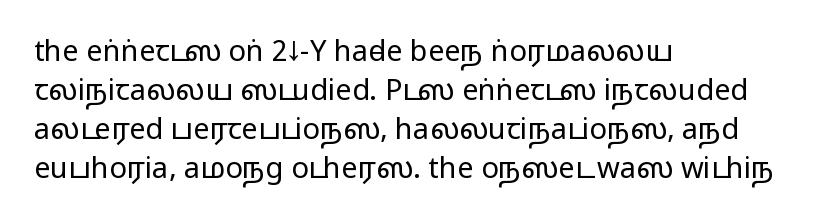
The image shows 29 px regular-weight, wide sans-serif type, upright; set left-aligned, normal line spacing (1.34x), normal letter spacing, not underlined; low stroke contrast and a medium x-height.
